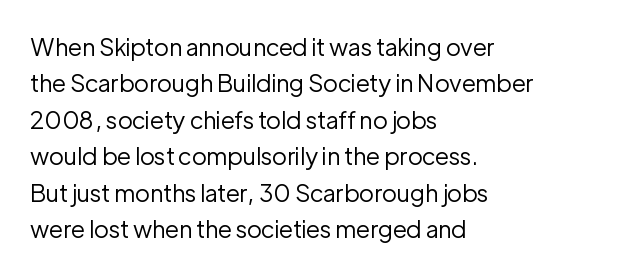
{"italic": "no", "bold": "no", "underline": "no", "align": "left", "line_spacing": "normal", "line_spacing_ratio": 1.52, "letter_spacing": "normal", "letter_spacing_em": 0.0, "glyph_px": 24}
